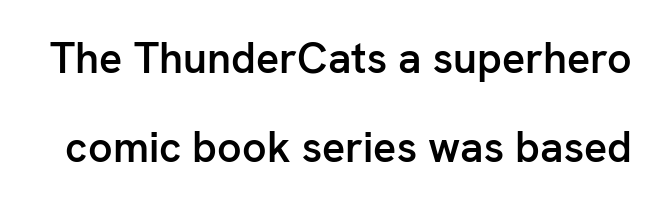
The image shows 43 px semibold sans-serif type, upright; set loose line spacing (2.06x), normal letter spacing, not underlined; low stroke contrast and a medium x-height.
